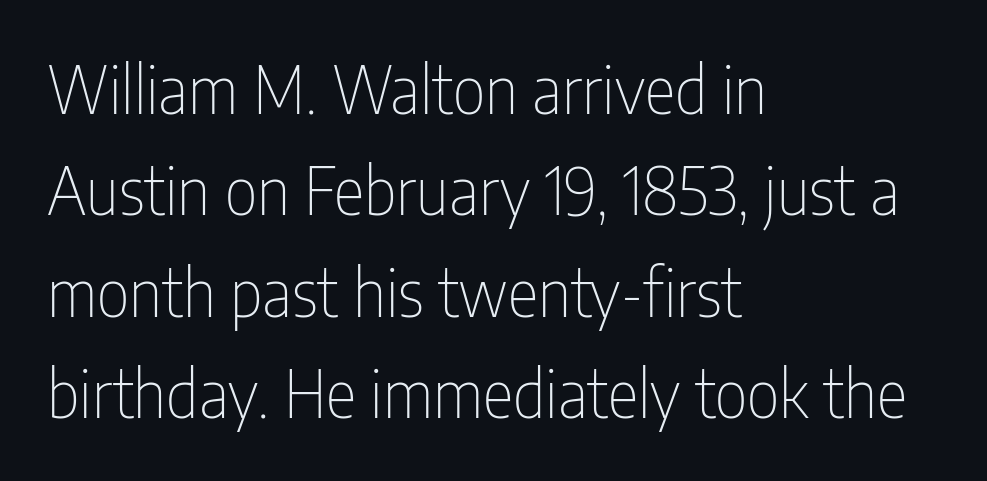
Q: Is the text bold? A: No.
Q: Is the text italic (slanted)? A: No, it is upright.
Q: Is the typeface a serif or a sans-serif typeface? A: Sans-serif.
Q: Is the text underlined? A: No.
Q: How is the paragraph aligned? A: Left-aligned.
Q: Is the spacing between letters normal or unusually wide? A: Normal.
Q: Is the spacing between lines tight, normal or loose? A: Normal.
Q: Width (condensed, normal, or wide)? A: Condensed.
Q: Stroke contrast? A: Low.
Q: x-height? A: Medium.
Q: Monospaced? A: No.
